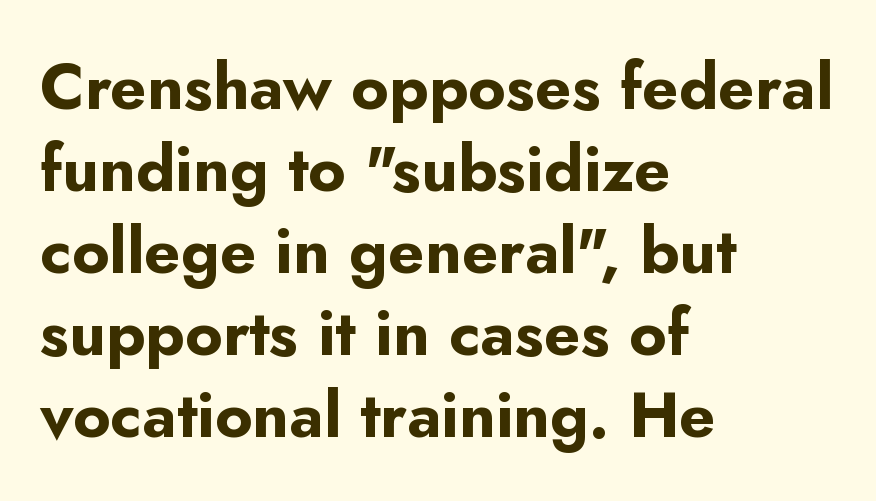
This is roman type, the default non-slanted kind. Weight: bold. Observe the ordinary spacing: letters are neighbours, not strangers. How would I describe the line gaps? Plain and ordinary. Bare-footed words on every line.
